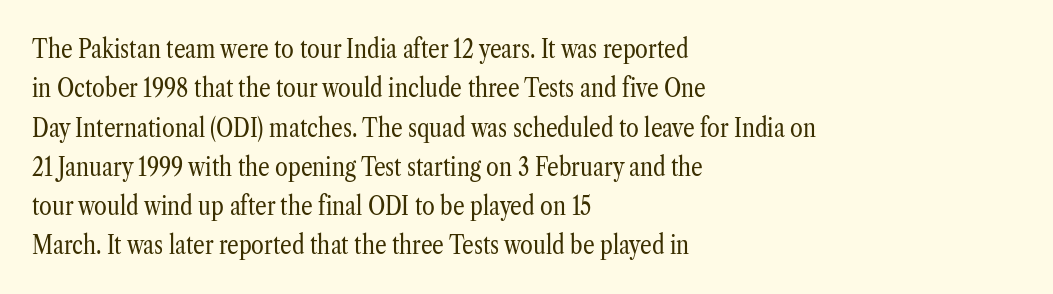
The image shows 26 px text type, upright; set left-aligned, normal line spacing (1.51x), normal letter spacing, not underlined.
